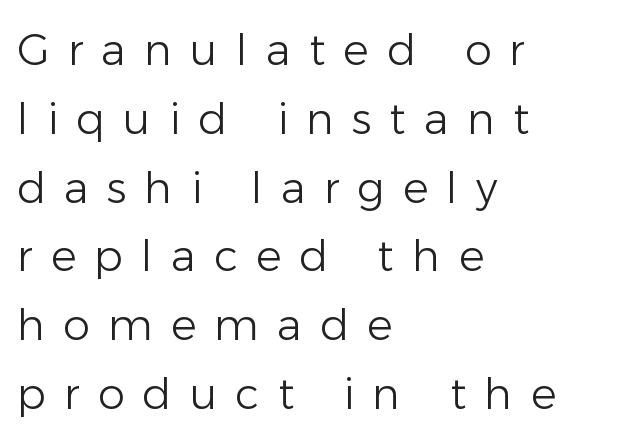
The image shows 43 px light sans-serif type, upright; set left-aligned, normal line spacing (1.6x), unusually wide letter spacing (+0.42 em), not underlined; low stroke contrast and a medium x-height.
